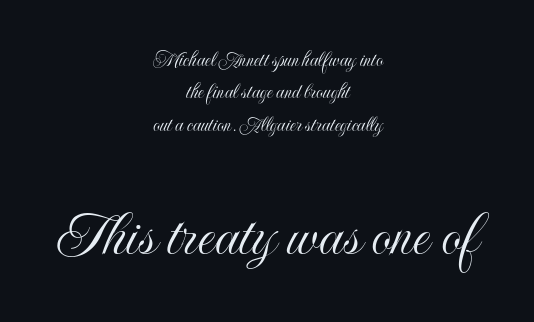
The vertical gap from one line to the next is medium. Which of the two is more prominent by size? The second, at the bottom. Is this a fixed-width face? No — the glyphs have proportional, varying widths.
